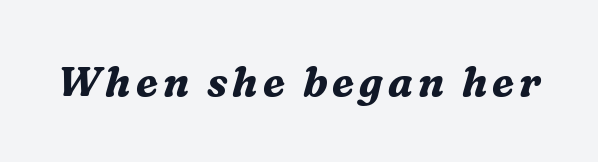
The glyphs have the mass of a bold cut. In terms of letterform style, serifs are clearly present. The gap between lines stays unmarked. You could not count columns in this text — the font is proportionally spaced. If you drew a line through each stem, it would be angled.
